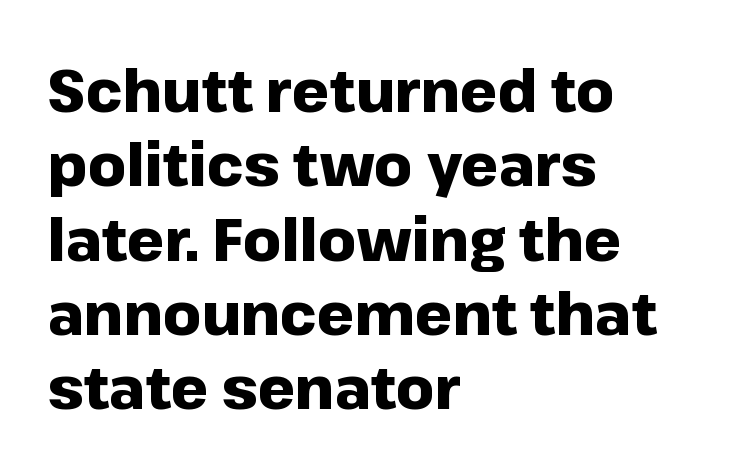
This sample uses a sans-serif face. This block has exactly the height ordinary leading produces. Each glyph is drawn with heavy, bold strokes. Is the block centered? No — it sits flush against the left margin. Decoration check: the copy has no underline.
